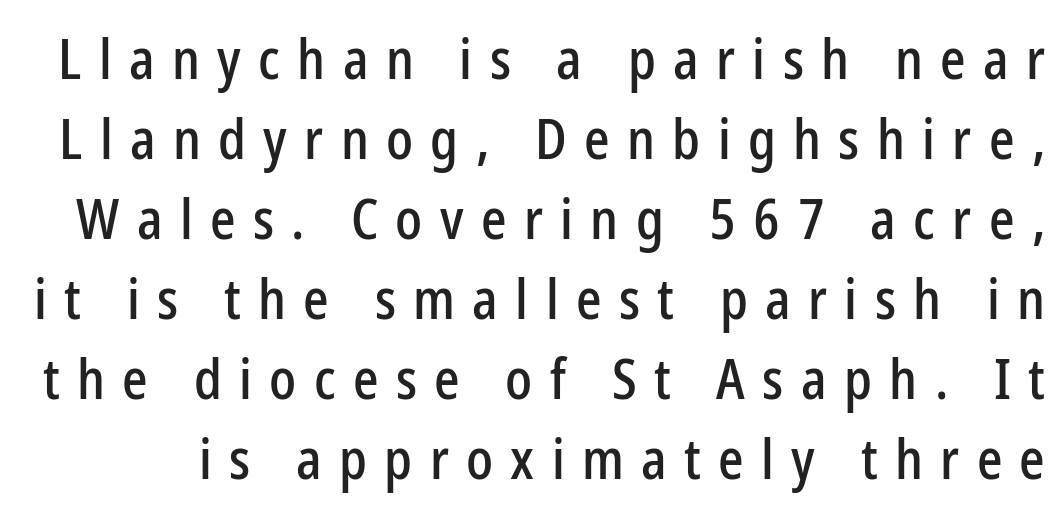
{"serif": "no", "italic": "no", "width": "condensed", "stroke_contrast": "low", "x_height": "medium", "monospaced": "no", "underline": "no", "line_spacing": "normal", "line_spacing_ratio": 1.43, "letter_spacing": "wide", "letter_spacing_em": 0.31, "glyph_px": 56}
